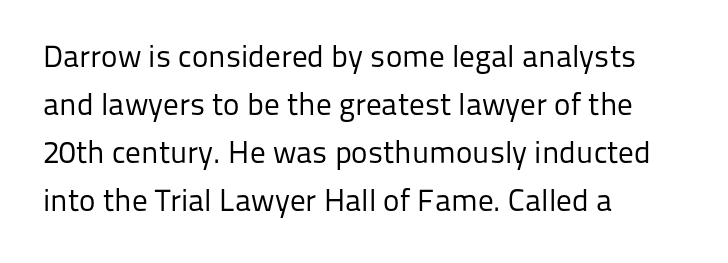
{"serif": "no", "italic": "no", "bold": "no", "weight": "regular", "width": "normal", "stroke_contrast": "low", "x_height": "medium", "monospaced": "no", "underline": "no", "align": "left", "line_spacing": "normal", "line_spacing_ratio": 1.55, "letter_spacing": "normal", "letter_spacing_em": 0.0, "glyph_px": 31}
